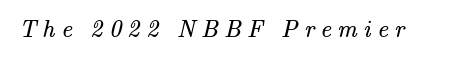
{"bold": "no", "underline": "no", "letter_spacing": "wide", "letter_spacing_em": 0.26, "glyph_px": 24}
